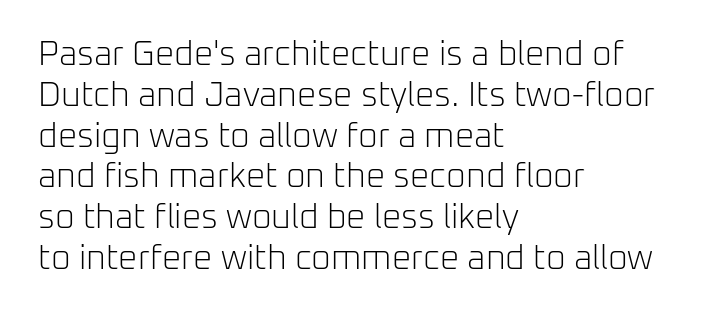
The image shows 34 px light sans-serif type, upright; set left-aligned, line spacing 1.2x, normal letter spacing, not underlined; low stroke contrast and a medium x-height.
